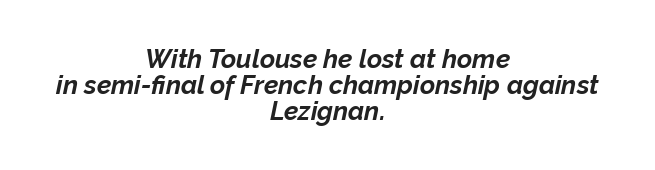
The sample has been set heavy, in full bold. Very little white space separates one row of letters from the next. The letters are slanted; this is an italic face. Honestly, there is no underline to notice here at all. The letters sit at their default tracking, neither squeezed nor spread. Each line is balanced around a shared central axis.
